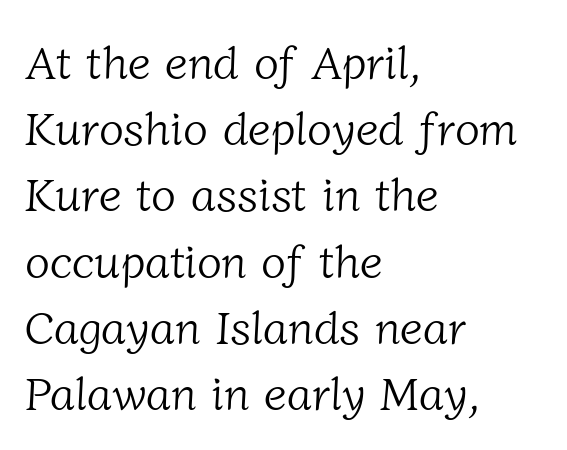
{"serif": "yes", "bold": "no", "weight": "light", "width": "normal", "stroke_contrast": "low", "x_height": "medium", "monospaced": "no", "underline": "no", "align": "left", "line_spacing": "normal", "line_spacing_ratio": 1.44, "letter_spacing": "normal", "letter_spacing_em": 0.0, "glyph_px": 46}
